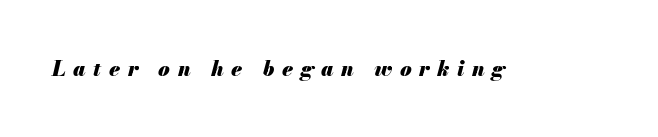
The image shows 21 px bold type, italic (leaning right); set unusually wide letter spacing (+0.36 em), not underlined.
